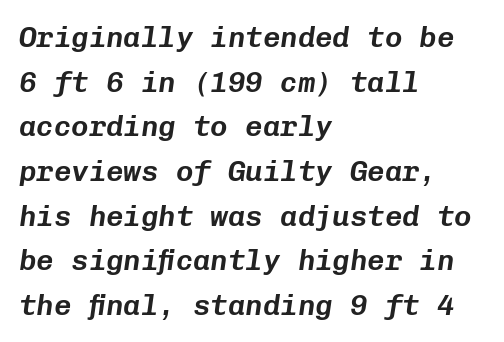
{"italic": "yes", "lean": "right", "slant_degrees": 8, "width": "normal", "stroke_contrast": "low", "x_height": "medium", "monospaced": "yes", "underline": "no", "align": "left", "line_spacing": "normal", "line_spacing_ratio": 1.54, "letter_spacing": "normal", "letter_spacing_em": 0.0, "glyph_px": 29}
